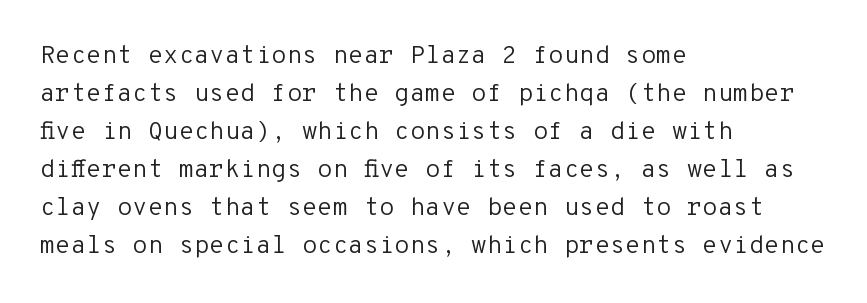
{"italic": "no", "bold": "no", "underline": "no", "align": "left", "line_spacing": "normal", "line_spacing_ratio": 1.52, "letter_spacing": "normal", "letter_spacing_em": 0.0, "glyph_px": 25}
